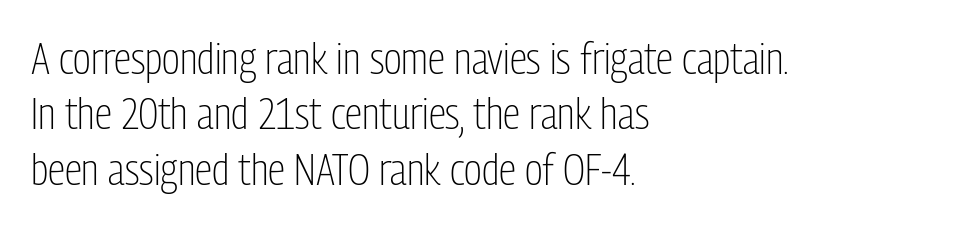
Q: Is the text bold? A: No.
Q: Is the text italic (slanted)? A: No, it is upright.
Q: Is the typeface a serif or a sans-serif typeface? A: Sans-serif.
Q: Is the text underlined? A: No.
Q: How is the paragraph aligned? A: Left-aligned.
Q: Is the spacing between letters normal or unusually wide? A: Normal.
Q: Is the spacing between lines tight, normal or loose? A: Normal.
Q: Width (condensed, normal, or wide)? A: Condensed.
Q: Stroke contrast? A: Low.
Q: x-height? A: Medium.
Q: Monospaced? A: No.
